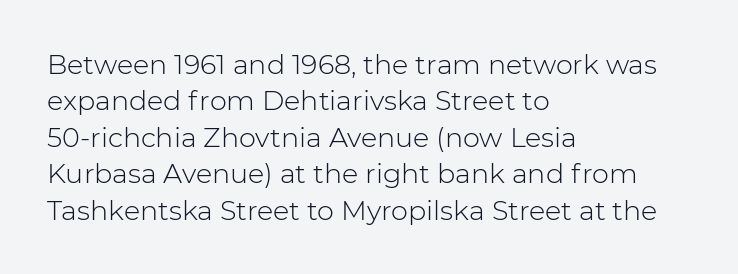
Q: Is the text bold? A: No.
Q: Is the text italic (slanted)? A: No, it is upright.
Q: Is the text underlined? A: No.
Q: How is the paragraph aligned? A: Left-aligned.
Q: Is the spacing between letters normal or unusually wide? A: Normal.
Q: Is the spacing between lines tight, normal or loose? A: Normal.
